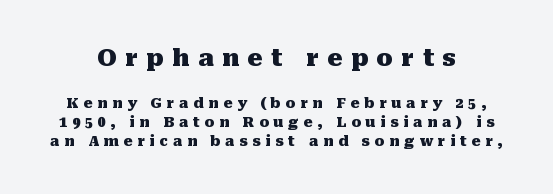
Q: Is the text bold? A: Yes.
Q: Is the text italic (slanted)? A: No, it is upright.
Q: Is the text underlined? A: No.
Q: Is the spacing between letters normal or unusually wide? A: Unusually wide.
Q: Is the spacing between lines tight, normal or loose? A: Normal.
Q: Which block of text is set in a larger size, the first (top) or the second (bottom)? A: The first (top) one.
